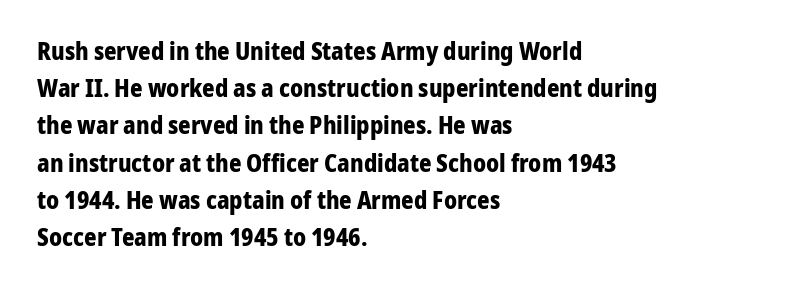
Q: Is the text bold? A: Yes.
Q: Is the text italic (slanted)? A: No, it is upright.
Q: Is the text underlined? A: No.
Q: How is the paragraph aligned? A: Left-aligned.
Q: Is the spacing between letters normal or unusually wide? A: Normal.
Q: Is the spacing between lines tight, normal or loose? A: Normal.
